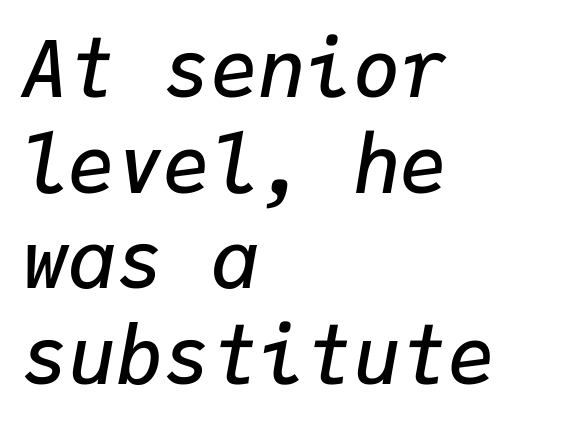
Spacing verdict: monospaced, one width for all characters. The ragged edge is on the right, which tells us the setting is flush left. Compared with typical body copy, the letter spacing here is the same. Slightly chunky letters — semibold, I'd say, not full bold.
